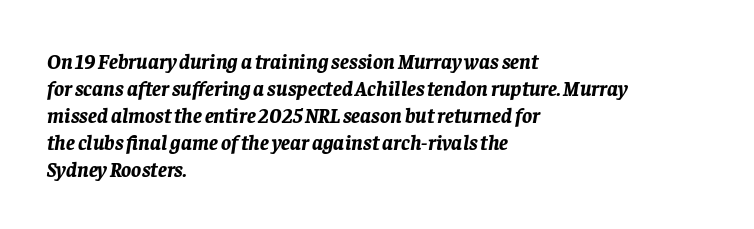
{"italic": "yes", "lean": "right", "slant_degrees": 8, "bold": "yes", "underline": "no", "align": "left", "line_spacing": "normal", "line_spacing_ratio": 1.28, "letter_spacing": "normal", "letter_spacing_em": 0.0, "glyph_px": 21}
